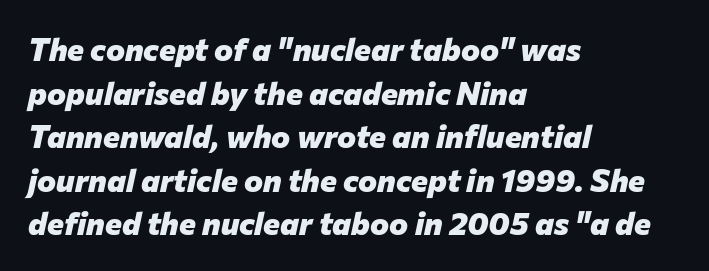
The image shows 32 px heavy type, italic (leaning right); set left-aligned, normal line spacing (1.36x), normal letter spacing, not underlined; low stroke contrast and a medium x-height.
